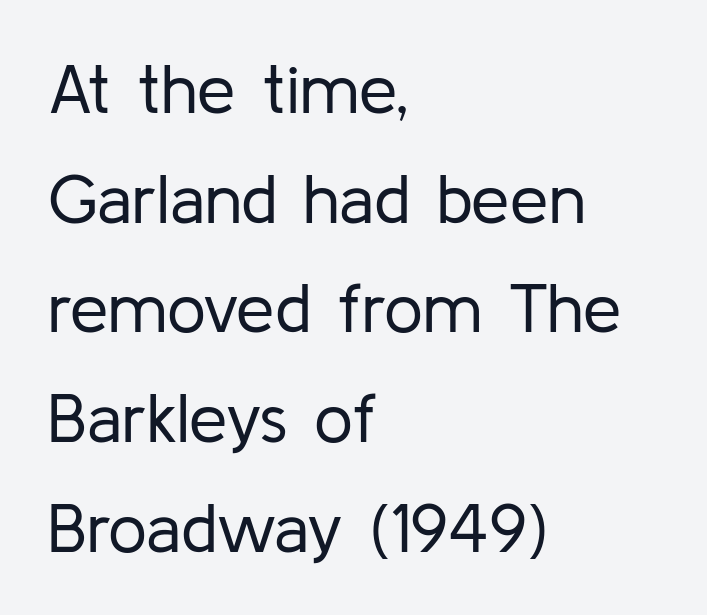
{"serif": "no", "italic": "no", "bold": "no", "weight": "regular", "width": "normal", "stroke_contrast": "low", "x_height": "medium", "monospaced": "no", "underline": "no", "align": "left", "line_spacing": "normal", "line_spacing_ratio": 1.59, "letter_spacing": "normal", "letter_spacing_em": 0.0, "glyph_px": 69}
